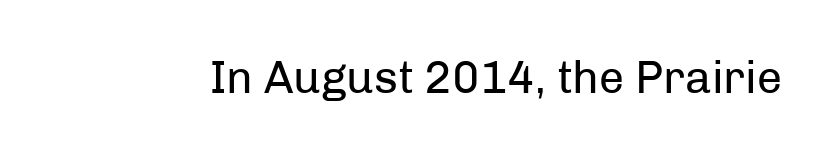
Look at the tracking — it's just the regular setting, nothing added. To sum up the face: it is a sans, with no serifs. Varying glyph widths throughout — classic text-font behaviour. Weight class: somewhere from thin through regular. Lines of text with bare space underneath.
